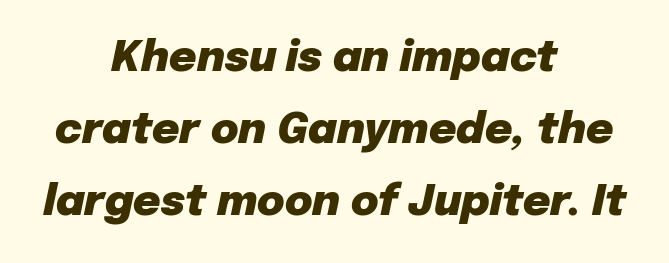
Q: Is the text bold? A: Yes.
Q: Is the text italic (slanted)? A: Yes, it leans right by about 12 degrees.
Q: Is the text underlined? A: No.
Q: How is the paragraph aligned? A: Centered.
Q: Is the spacing between letters normal or unusually wide? A: Normal.
Q: Width (condensed, normal, or wide)? A: Normal.
Q: Stroke contrast? A: Low.
Q: x-height? A: Medium.
Q: Monospaced? A: No.
